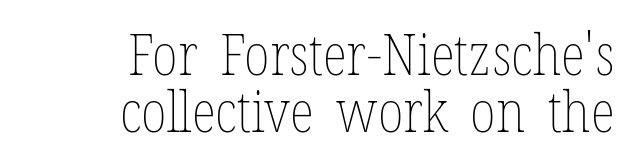
{"italic": "no", "bold": "no", "weight": "thin", "width": "condensed", "stroke_contrast": "low", "x_height": "medium", "monospaced": "no", "underline": "no", "align": "right", "line_spacing": "tight", "line_spacing_ratio": 1.0, "letter_spacing": "normal", "letter_spacing_em": 0.0, "glyph_px": 57}
